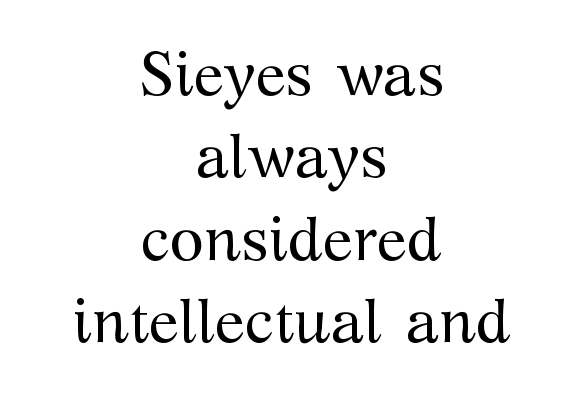
Q: Is the text bold? A: No.
Q: Is the text italic (slanted)? A: No, it is upright.
Q: Is the typeface a serif or a sans-serif typeface? A: Serif.
Q: Is the text underlined? A: No.
Q: How is the paragraph aligned? A: Centered.
Q: Is the spacing between letters normal or unusually wide? A: Normal.
Q: Is the spacing between lines tight, normal or loose? A: Normal.
Q: Width (condensed, normal, or wide)? A: Normal.
Q: Stroke contrast? A: Medium.
Q: x-height? A: Medium.
Q: Monospaced? A: No.
